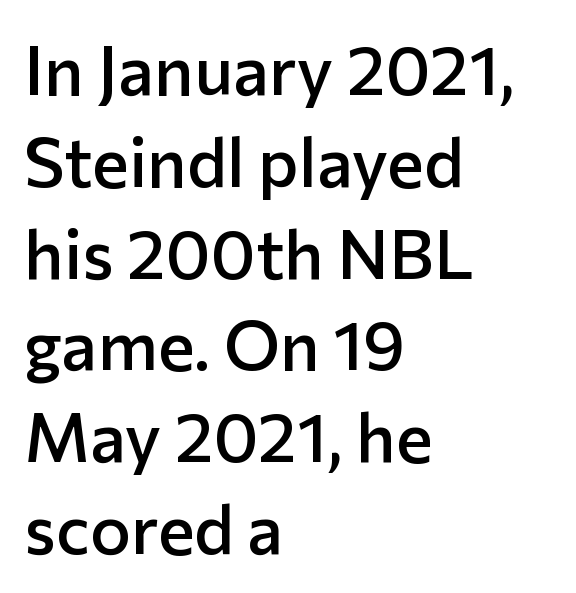
The image shows 69 px semibold sans-serif type, upright; set left-aligned, normal line spacing (1.33x), normal letter spacing, not underlined; low stroke contrast and a medium x-height.
